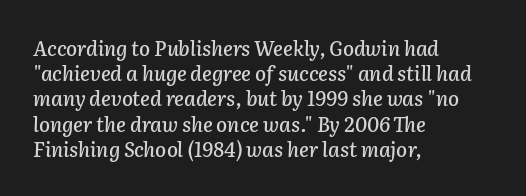
The image shows 20 px text type, italic (leaning right); set left-aligned, normal line spacing (1.26x), normal letter spacing, not underlined.
